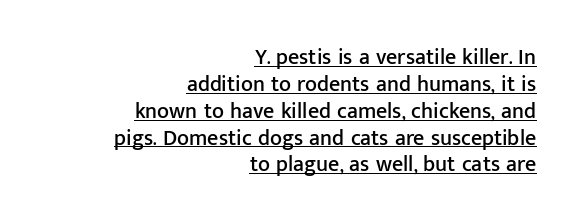
{"italic": "no", "underline": "yes", "align": "right", "line_spacing_ratio": 1.22, "letter_spacing": "normal", "letter_spacing_em": 0.0, "glyph_px": 22}
